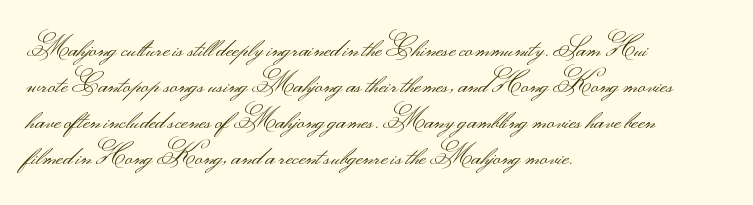
{"bold": "no", "underline": "no", "align": "left", "line_spacing": "normal", "line_spacing_ratio": 1.39, "letter_spacing": "normal", "letter_spacing_em": 0.0, "glyph_px": 26}
